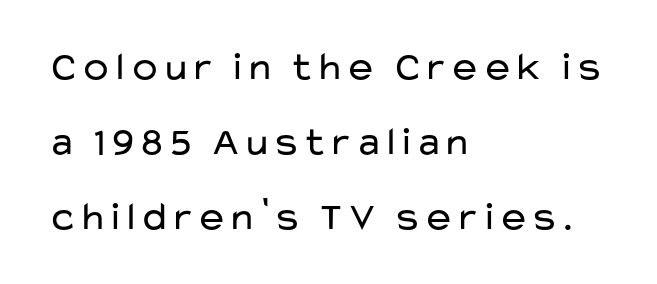
The cut favours lightness, reaching ordinary text weight at its darkest. Designer's note — italics off, roman on. One-word summary of the alignment: left. The area under the type is left untouched. Characters follow at the spacing the type designer built in. Character widths vary here, with narrow letters taking less room than wide ones.
